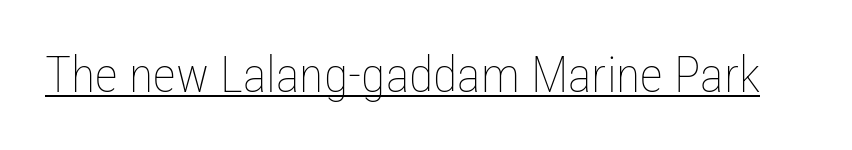
{"italic": "no", "bold": "no", "weight": "thin", "width": "condensed", "stroke_contrast": "low", "x_height": "medium", "monospaced": "no", "underline": "yes", "letter_spacing": "normal", "letter_spacing_em": 0.0, "glyph_px": 50}
